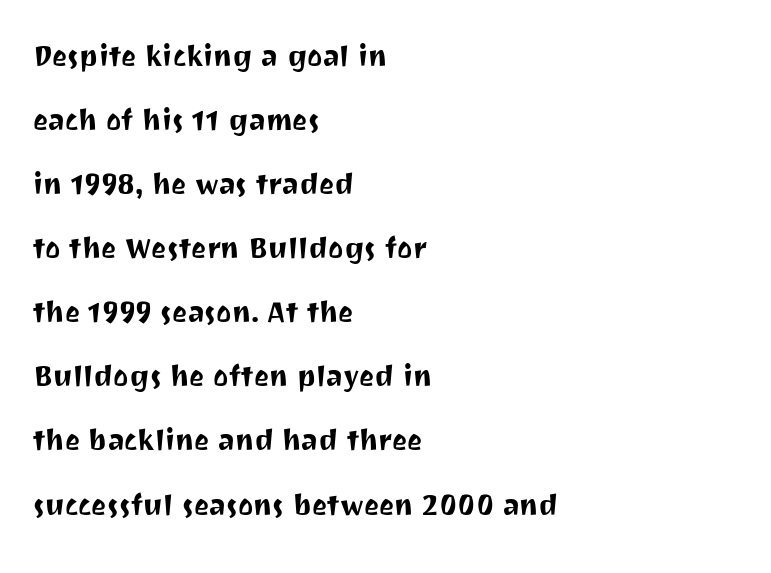
The image shows 36 px sans-serif type, upright; set left-aligned, line spacing 1.78x, normal letter spacing, not underlined; medium stroke contrast and a medium x-height.
